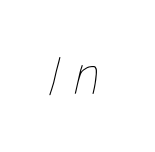
{"bold": "no", "weight": "thin", "width": "condensed", "stroke_contrast": "low", "x_height": "large", "monospaced": "no", "underline": "no", "letter_spacing": "wide", "letter_spacing_em": 0.29, "glyph_px": 57}
